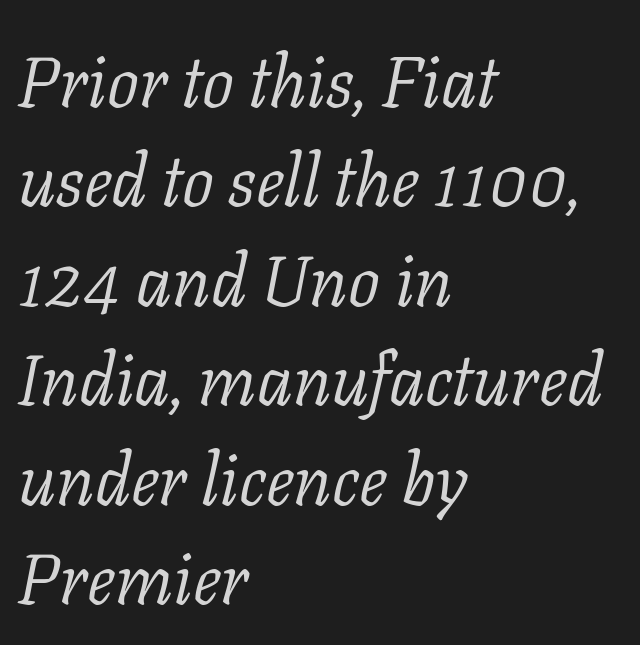
Interline gaps are of average width in this sample. Is the stroke heavy? The answer is a plain regular-or-lighter. A typesetter would call this proportional, since set widths differ per character. Characters are canted at an angle relative to the baseline's perpendicular. Alignment: flush left. Words float on clear page, feet unadorned.
